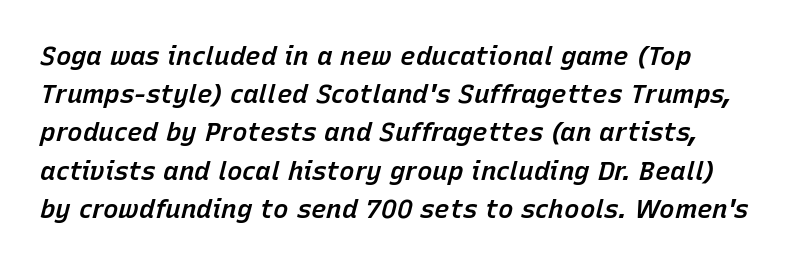
The image shows 26 px text type, italic (leaning right); set normal line spacing (1.47x), normal letter spacing, not underlined.
